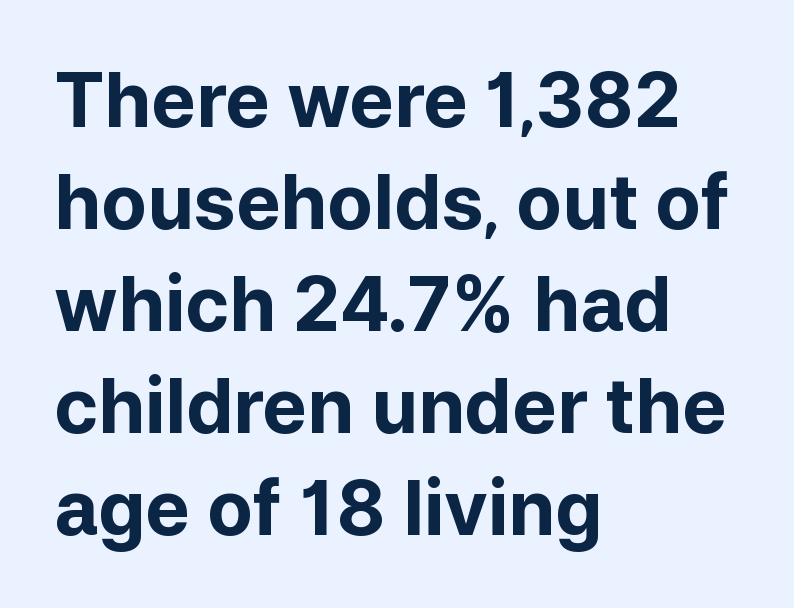
Standard letterfit; no display-style spreading of the glyphs. The space directly below the letters is spotless. A normal amount of white space separates one row of letters from the next. Proportional: the letters do not fall into vertical columns. The glyphs in this specimen are sans serif.
